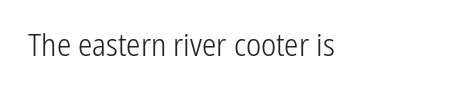
Descender tails drop into unmarked territory. Font category for this specimen: sans-serif. If you drew a line through each stem, it would be perfectly vertical. Nothing unusual about the tracking: characters are spaced as the font intends.
